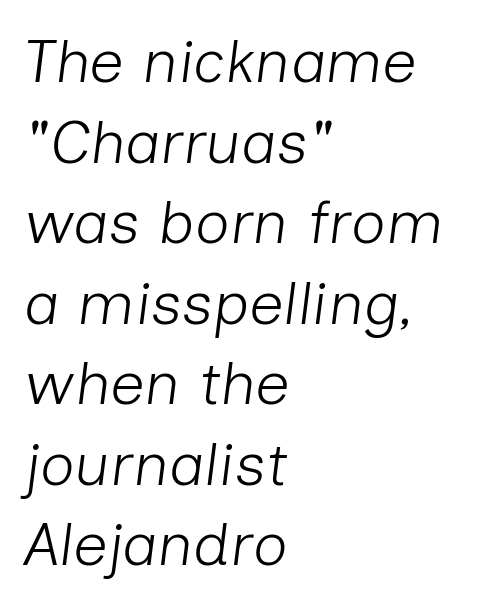
{"italic": "yes", "lean": "right", "slant_degrees": 7, "bold": "no", "weight": "light", "width": "normal", "stroke_contrast": "low", "x_height": "medium", "monospaced": "no", "underline": "no", "align": "left", "line_spacing": "normal", "line_spacing_ratio": 1.32, "letter_spacing": "normal", "letter_spacing_em": 0.0, "glyph_px": 61}
